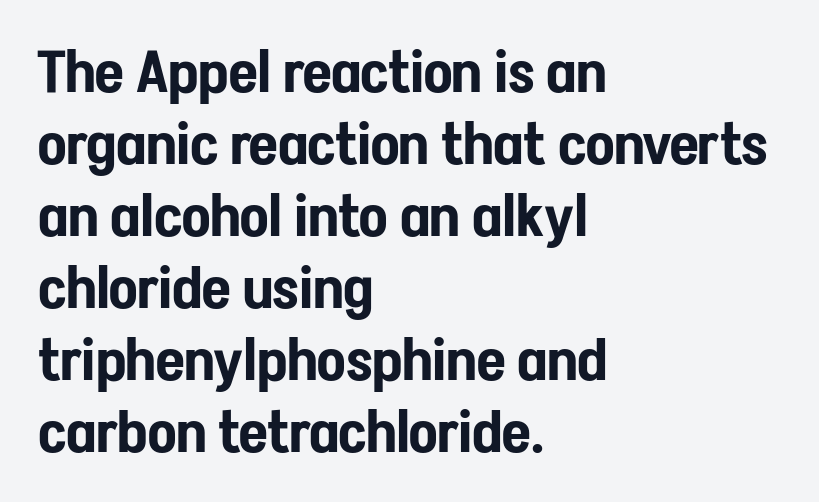
Q: Is the text italic (slanted)? A: No, it is upright.
Q: Is the typeface a serif or a sans-serif typeface? A: Sans-serif.
Q: Is the text underlined? A: No.
Q: How is the paragraph aligned? A: Left-aligned.
Q: Is the spacing between letters normal or unusually wide? A: Normal.
Q: Width (condensed, normal, or wide)? A: Condensed.
Q: Stroke contrast? A: Low.
Q: x-height? A: Medium.
Q: Monospaced? A: No.
